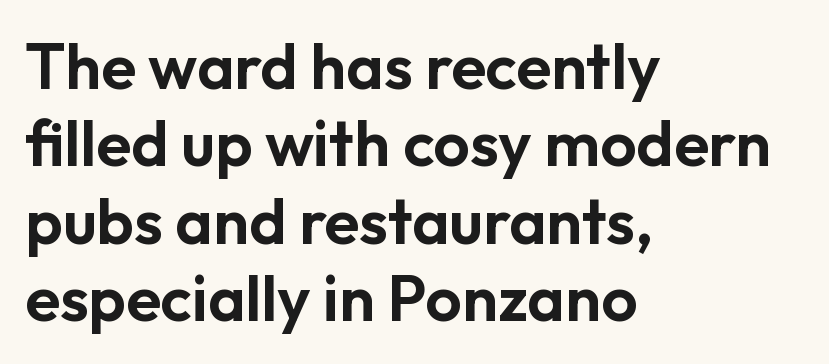
Q: Is the text italic (slanted)? A: No, it is upright.
Q: Is the typeface a serif or a sans-serif typeface? A: Sans-serif.
Q: Is the text underlined? A: No.
Q: How is the paragraph aligned? A: Left-aligned.
Q: Is the spacing between letters normal or unusually wide? A: Normal.
Q: Width (condensed, normal, or wide)? A: Normal.
Q: Stroke contrast? A: Low.
Q: x-height? A: Medium.
Q: Monospaced? A: No.
